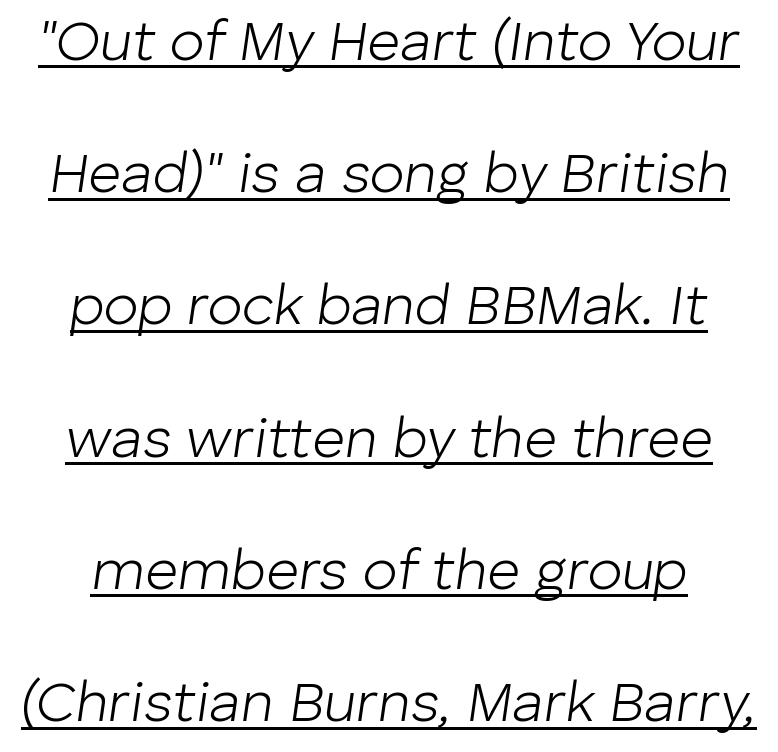
{"italic": "yes", "lean": "right", "slant_degrees": 8, "bold": "no", "weight": "light", "width": "normal", "stroke_contrast": "low", "x_height": "medium", "monospaced": "no", "underline": "yes", "line_spacing": "loose", "line_spacing_ratio": 2.32, "letter_spacing": "normal", "letter_spacing_em": 0.0, "glyph_px": 57}
